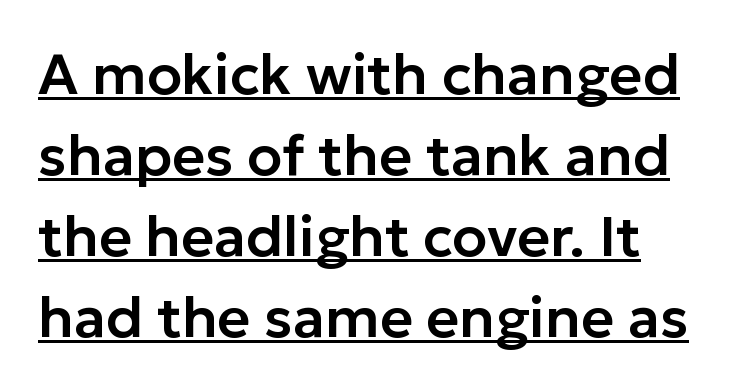
{"serif": "no", "italic": "no", "width": "normal", "stroke_contrast": "low", "x_height": "medium", "monospaced": "no", "underline": "yes", "line_spacing": "normal", "line_spacing_ratio": 1.42, "letter_spacing": "normal", "letter_spacing_em": 0.0, "glyph_px": 57}
